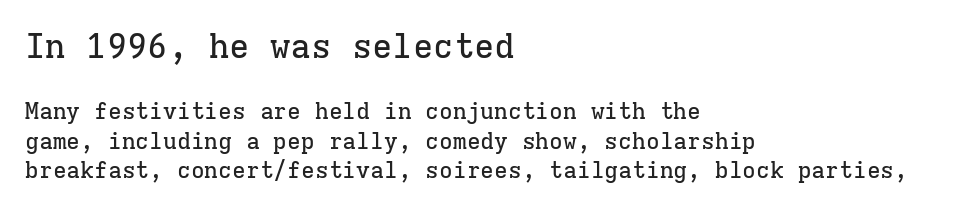
The image shows 34 px serif type, upright, monospaced; set left-aligned, normal line spacing (1.29x), normal letter spacing, not underlined; the first (top) block is 1.48x larger; low stroke contrast and a medium x-height.
